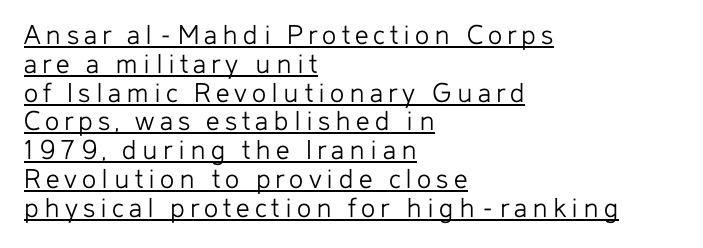
Compared with undecorated copy, this sample adds a rule below the words. Look at the bottom of the vertical strokes: they stop flat, with no serifs. Varying glyph widths throughout — classic text-font behaviour. Does the leading feel generous? Not at all — it's pinched. Heft: none added — not bold. Quick note: not italic, upright.
